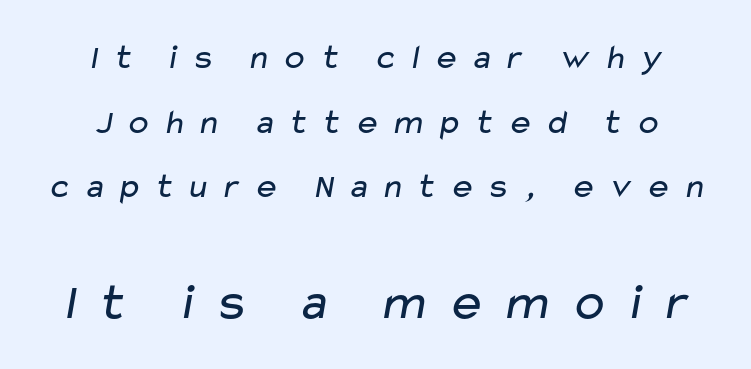
{"serif": "no", "bold": "no", "weight": "regular", "width": "wide", "stroke_contrast": "low", "x_height": "medium", "monospaced": "no", "underline": "no", "line_spacing_ratio": 1.85, "letter_spacing": "wide", "letter_spacing_em": 0.31, "larger_block": "second", "size_ratio": 1.49, "glyph_px": 52}
